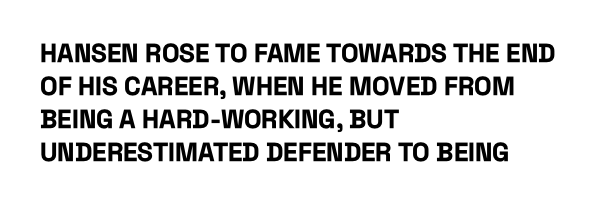
The image shows 26 px bold type, upright; set left-aligned, normal line spacing (1.27x), normal letter spacing, not underlined.
